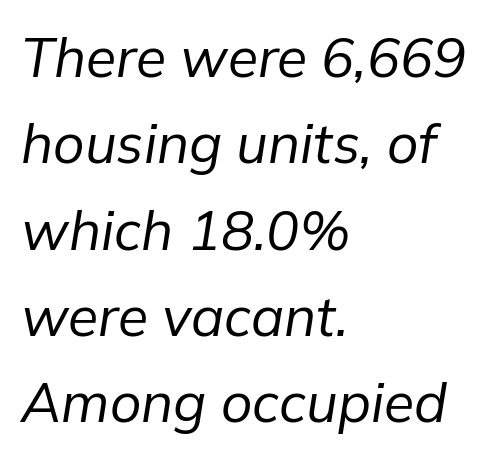
Nothing unusual about the tracking: characters are spaced as the font intends. A typesetter would call this leading conventional body-copy spacing. The passage shown is typed in a proportional face where columns would drift. The setting favours the left margin, as ordinary paragraphs usually do. Any mark beneath the type? The region is blank.
